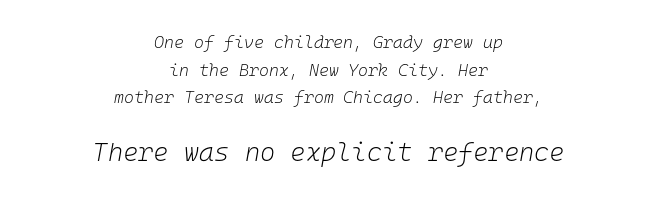
Notice how descenders clear the ascenders below comfortably — that's standard leading. Descenders hang freely into open space. Compared with a flush-left layout, this one balances lines on the center instead. The whole block is typeset with a tilt.
